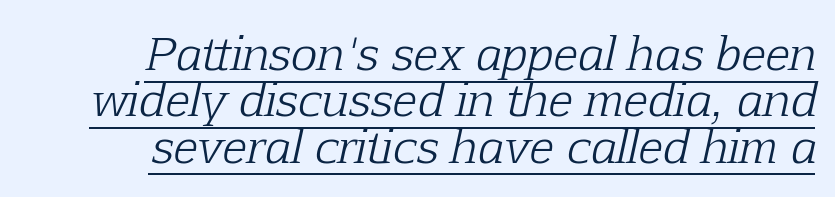
Observe the lean: these are italic letterforms. The font sits on the lighter half of the weight spectrum, regular included. What stands out about the letter spacing? Nothing — it is the standard amount. Small tapered or slab feet sit at the stroke ends, so this counts as serif.
